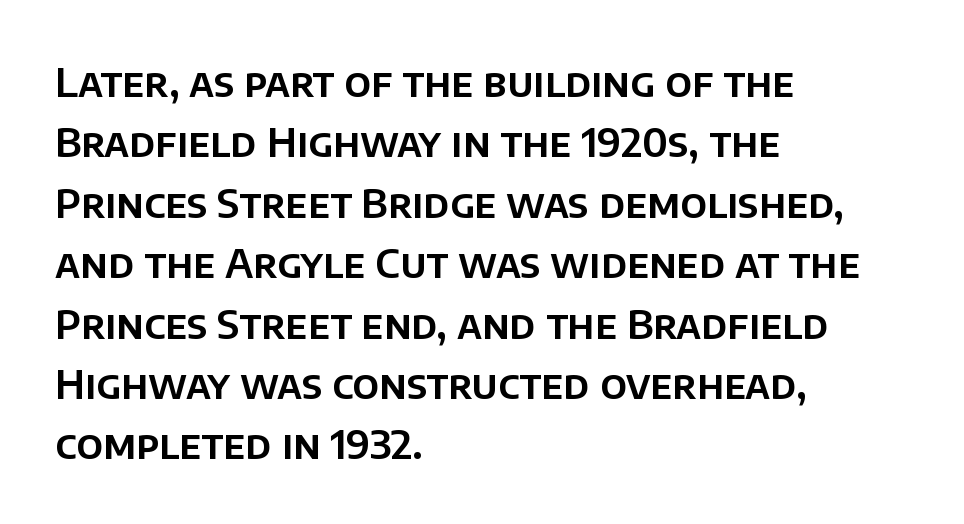
Q: Is the text italic (slanted)? A: No, it is upright.
Q: Is the typeface a serif or a sans-serif typeface? A: Sans-serif.
Q: Is the text underlined? A: No.
Q: How is the paragraph aligned? A: Left-aligned.
Q: Is the spacing between letters normal or unusually wide? A: Normal.
Q: Is the spacing between lines tight, normal or loose? A: Normal.
Q: Width (condensed, normal, or wide)? A: Normal.
Q: Stroke contrast? A: Low.
Q: x-height? A: Large.
Q: Monospaced? A: No.
